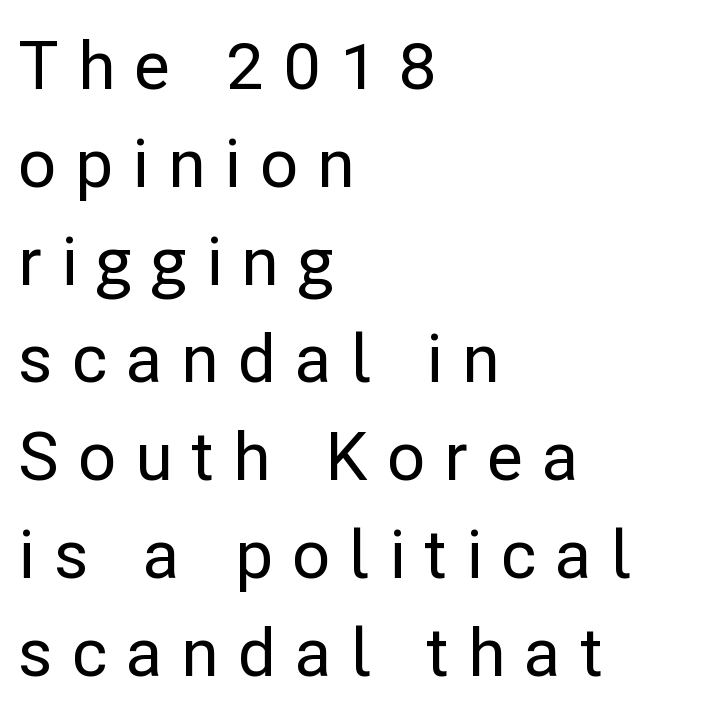
The image shows 67 px sans-serif type, upright; set left-aligned, normal line spacing (1.46x), unusually wide letter spacing (+0.28 em), not underlined; low stroke contrast and a medium x-height.
